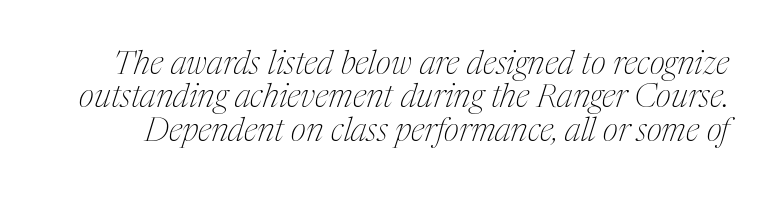
The image shows 33 px thin, condensed serif type, italic (leaning right); set tight line spacing (1.01x), normal letter spacing, not underlined; medium stroke contrast and a medium x-height.
